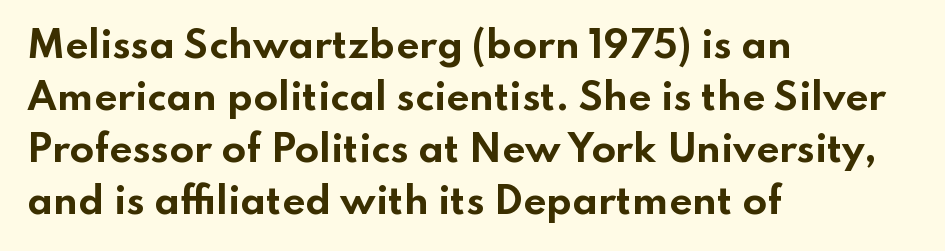
Q: Is the text bold? A: Yes.
Q: Is the text italic (slanted)? A: No, it is upright.
Q: Is the typeface a serif or a sans-serif typeface? A: Sans-serif.
Q: Is the text underlined? A: No.
Q: How is the paragraph aligned? A: Left-aligned.
Q: Is the spacing between letters normal or unusually wide? A: Normal.
Q: Is the spacing between lines tight, normal or loose? A: Normal.
Q: Width (condensed, normal, or wide)? A: Wide.
Q: Stroke contrast? A: Low.
Q: x-height? A: Small.
Q: Monospaced? A: No.
